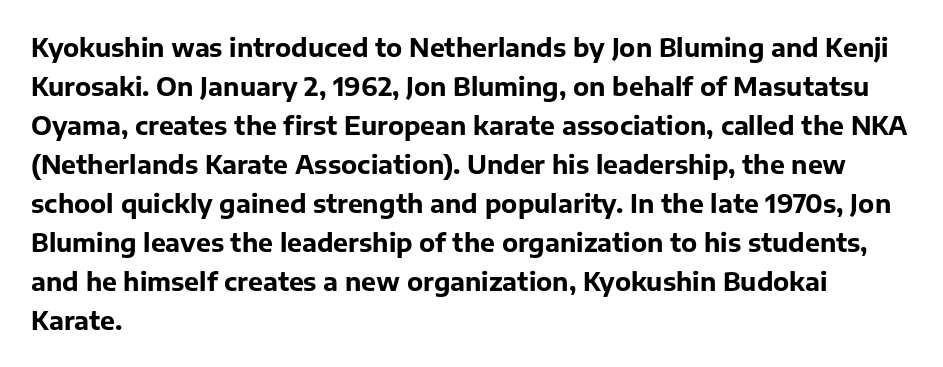
The image shows 25 px bold type, upright; set left-aligned, normal line spacing (1.56x), normal letter spacing, not underlined.
